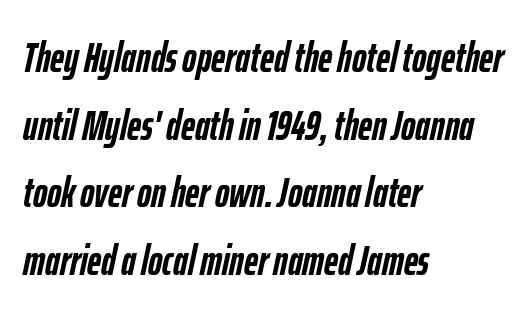
Q: Is the text bold? A: Yes.
Q: Is the text italic (slanted)? A: Yes, it leans right by about 12 degrees.
Q: Is the text underlined? A: No.
Q: How is the paragraph aligned? A: Left-aligned.
Q: Is the spacing between letters normal or unusually wide? A: Normal.
Q: Is the spacing between lines tight, normal or loose? A: Normal.
Q: Width (condensed, normal, or wide)? A: Condensed.
Q: Stroke contrast? A: Low.
Q: x-height? A: Medium.
Q: Monospaced? A: No.
